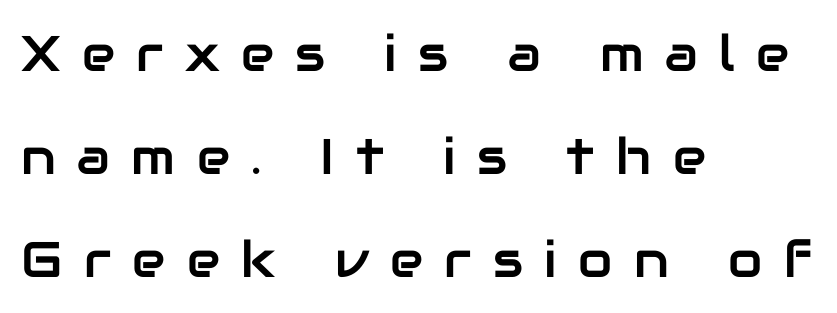
Line starts are locked; line ends wander. Each letter keeps its own natural width here, so spacing adapts to shape. A roman cut, with each character standing at attention. Each new line begins a long way beneath the previous one.
